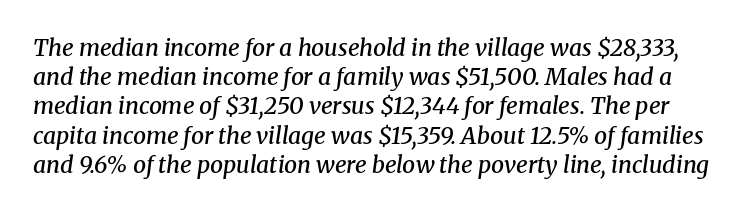
The image shows 23 px text type, italic (leaning right); set normal line spacing (1.27x), normal letter spacing, not underlined.
